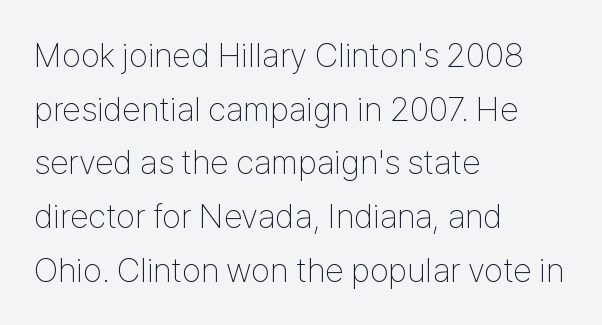
Nope, no serifs anywhere on these letters. The passage shown stacks its lines at a standard gap. Looks like regular typesetting: each glyph gets only the width it needs. You could call the tracking neutral — neither tight nor loose. Stroke mass is kept to a normal reading level or below. Teacher's note: observe the even left margin — that is flush-left alignment.
